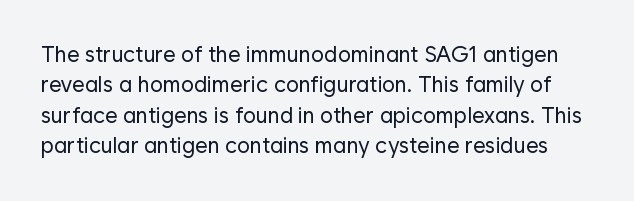
Unlike italic type, these characters show no tilt at all. The passage shown stacks its lines at a standard gap. Weight: not bold — regular or lighter. The gap between lines stays unmarked.
